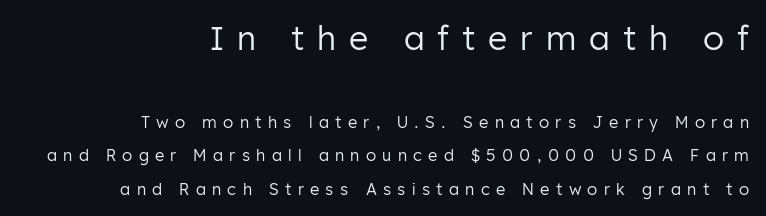
Glance below the letters and you will spot only blank space. The block of text is sparse from top to bottom, with ample space between rows. The type is letterspaced generously, with wide tracking. This sample has the flowing, uneven cadence of proportional lettering. Regarding serifs, this sample does without them. If you drew a ruler down the right edge, every line would touch it.
